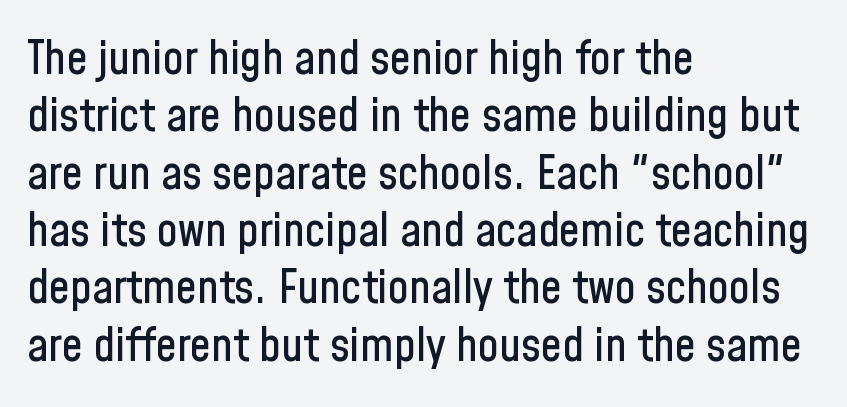
The image shows 47 px condensed sans-serif type, upright; set left-aligned, line spacing 1.22x, normal letter spacing, not underlined; low stroke contrast and a medium x-height.
